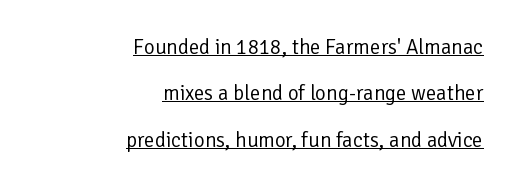
Notice how the passage keeps a crisp vertical edge on the right only. Students, observe: this is what heavily led, spacious text looks like. The words here are underlined. The typeface has the unassuming heft of standard copy or less. Italic? Not at all — the glyphs are vertical.
